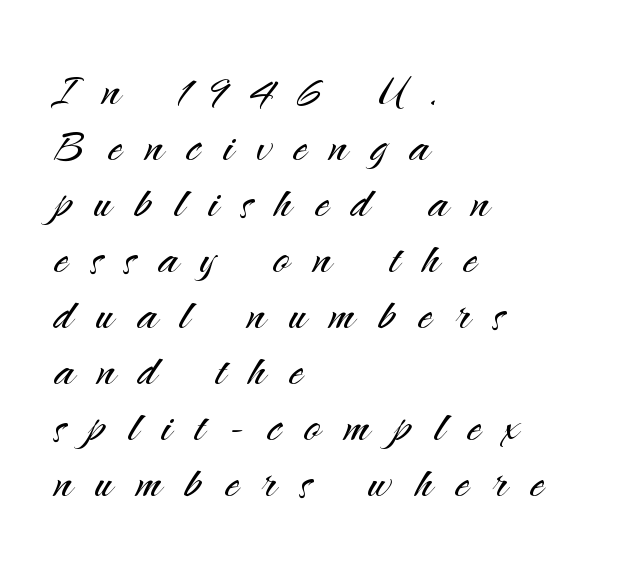
The image shows 56 px light sans-serif type; set left-aligned, tight line spacing (1.0x), unusually wide letter spacing (+0.42 em), not underlined; medium stroke contrast and a small x-height.
